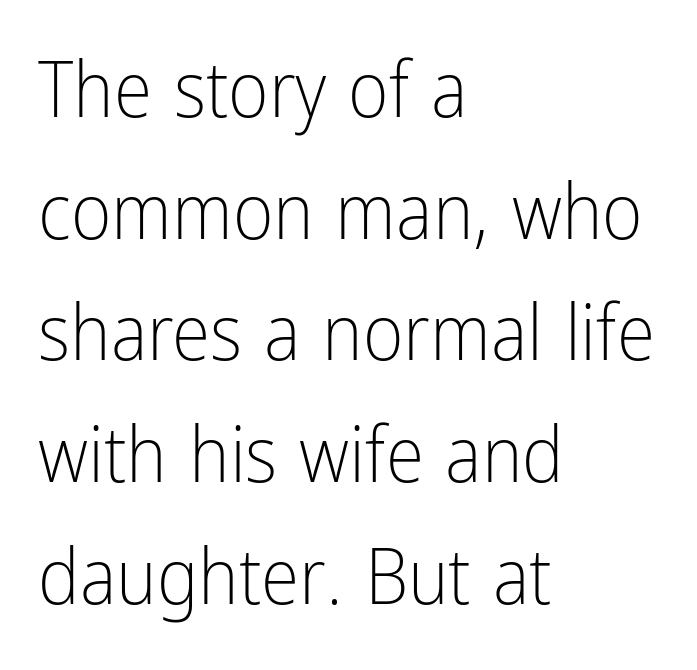
Q: Is the text bold? A: No.
Q: Is the text italic (slanted)? A: No, it is upright.
Q: Is the typeface a serif or a sans-serif typeface? A: Sans-serif.
Q: Is the text underlined? A: No.
Q: How is the paragraph aligned? A: Left-aligned.
Q: Is the spacing between letters normal or unusually wide? A: Normal.
Q: Is the spacing between lines tight, normal or loose? A: Normal.
Q: Width (condensed, normal, or wide)? A: Condensed.
Q: Stroke contrast? A: Low.
Q: x-height? A: Medium.
Q: Monospaced? A: No.
